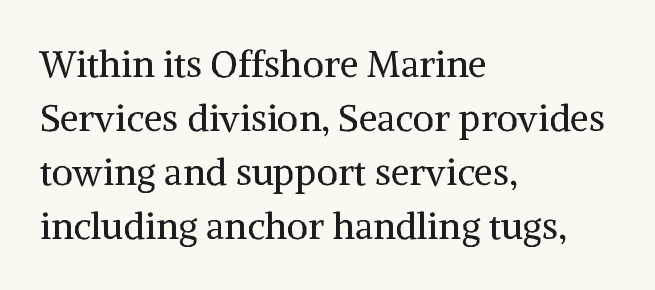
{"serif": "yes", "italic": "no", "bold": "no", "weight": "regular", "width": "normal", "stroke_contrast": "medium", "x_height": "medium", "monospaced": "no", "underline": "no", "align": "left", "line_spacing": "normal", "line_spacing_ratio": 1.46, "letter_spacing": "normal", "letter_spacing_em": 0.0, "glyph_px": 37}
